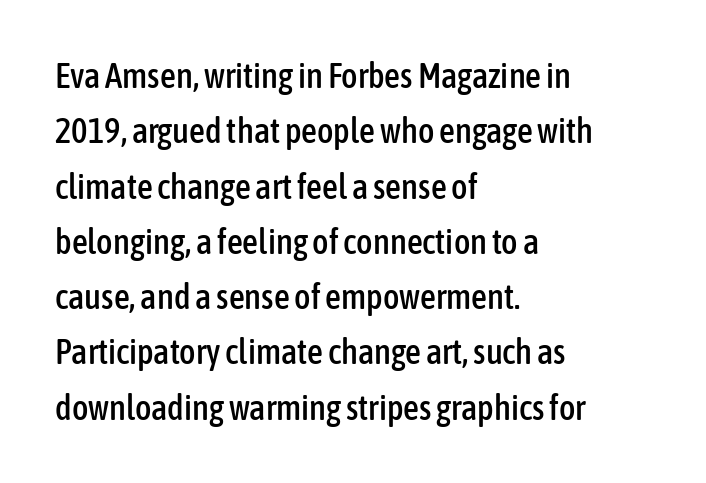
The image shows 35 px condensed sans-serif type, upright; set left-aligned, normal line spacing (1.58x), normal letter spacing, not underlined; low stroke contrast and a medium x-height.
